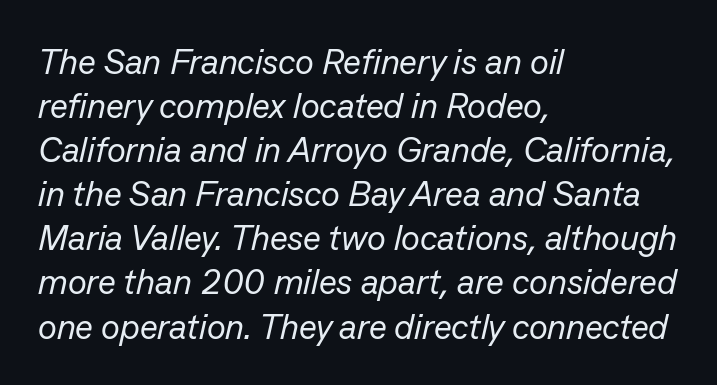
{"italic": "yes", "lean": "right", "slant_degrees": 13, "bold": "no", "weight": "regular", "width": "normal", "stroke_contrast": "low", "x_height": "medium", "monospaced": "no", "underline": "no", "align": "left", "line_spacing": "normal", "line_spacing_ratio": 1.26, "letter_spacing": "normal", "letter_spacing_em": 0.0, "glyph_px": 35}
